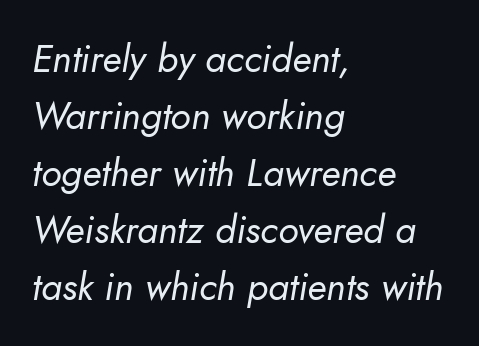
The image shows 38 px regular-weight type, italic (leaning right); set left-aligned, normal line spacing (1.5x), normal letter spacing, not underlined; low stroke contrast and a small x-height.
